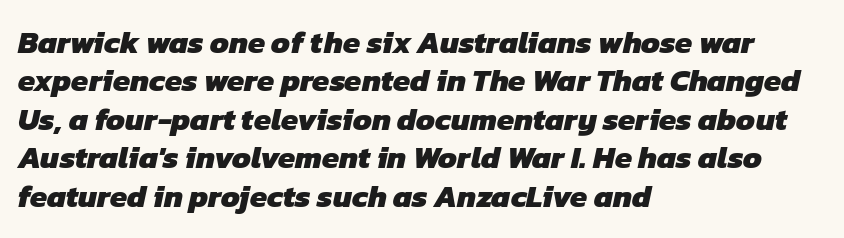
Q: Is the text bold? A: Yes.
Q: Is the typeface a serif or a sans-serif typeface? A: Sans-serif.
Q: Is the text underlined? A: No.
Q: How is the paragraph aligned? A: Left-aligned.
Q: Is the spacing between letters normal or unusually wide? A: Normal.
Q: Width (condensed, normal, or wide)? A: Normal.
Q: Stroke contrast? A: Low.
Q: x-height? A: Medium.
Q: Monospaced? A: No.
